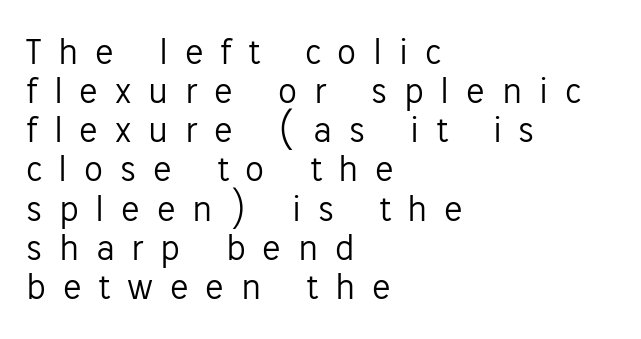
{"serif": "no", "italic": "no", "bold": "no", "weight": "light", "width": "normal", "stroke_contrast": "low", "x_height": "medium", "monospaced": "no", "underline": "no", "align": "left", "line_spacing": "tight", "line_spacing_ratio": 1.03, "letter_spacing": "wide", "letter_spacing_em": 0.44, "glyph_px": 38}
